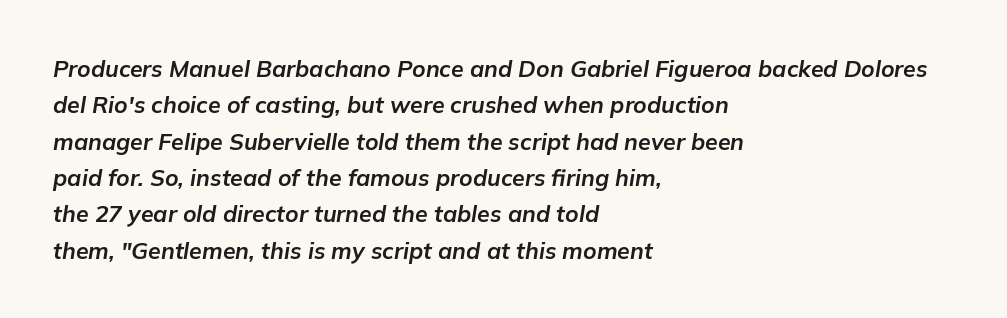
{"italic": "yes", "lean": "right", "slant_degrees": 9, "bold": "yes", "underline": "no", "align": "left", "line_spacing": "normal", "line_spacing_ratio": 1.58, "letter_spacing": "normal", "letter_spacing_em": 0.0, "glyph_px": 23}
